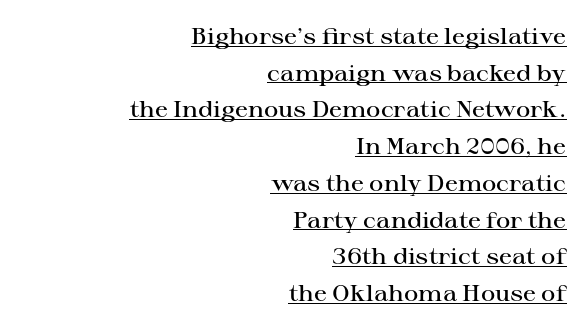
{"italic": "no", "bold": "semi", "underline": "yes", "align": "right", "line_spacing": "normal", "line_spacing_ratio": 1.67, "letter_spacing": "normal", "letter_spacing_em": 0.0, "glyph_px": 22}
